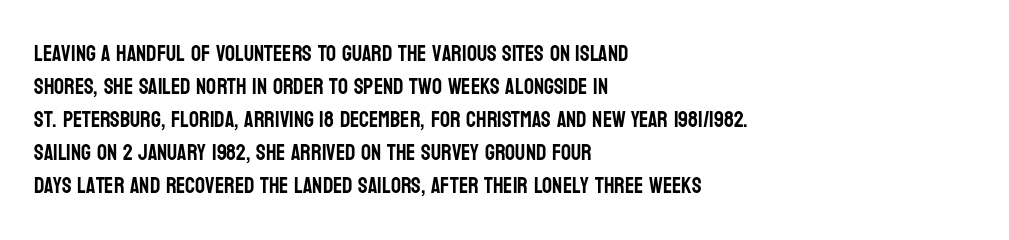
Q: Is the text italic (slanted)? A: No, it is upright.
Q: Is the text underlined? A: No.
Q: How is the paragraph aligned? A: Left-aligned.
Q: Is the spacing between letters normal or unusually wide? A: Normal.
Q: Is the spacing between lines tight, normal or loose? A: Normal.
